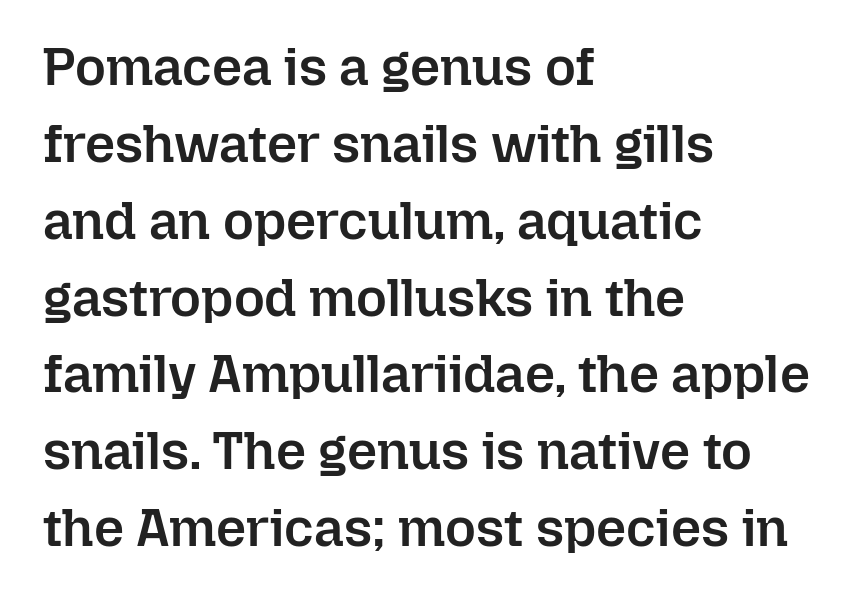
Designer's note — italics off, roman on. Teacher's note: observe the even left margin — that is flush-left alignment. Vertically, the passage feels balanced, rows spaced as you'd expect. Character widths vary here, with narrow letters taking less room than wide ones.
